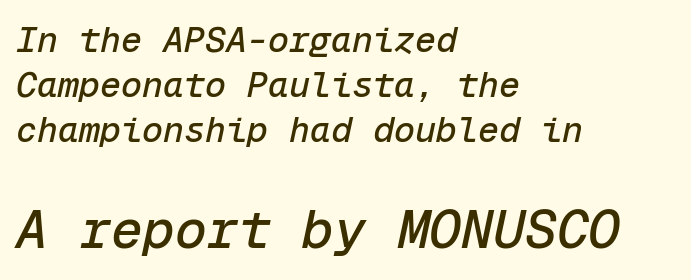
The image shows 53 px text type, italic (leaning right), monospaced; set left-aligned, normal line spacing (1.29x), normal letter spacing, not underlined; the second (bottom) block is 1.51x larger; low stroke contrast and a medium x-height.
